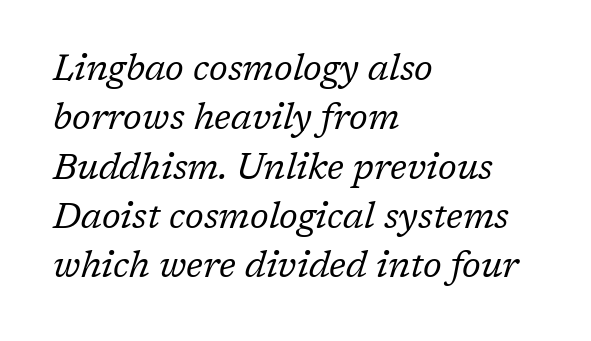
{"serif": "yes", "italic": "yes", "lean": "right", "slant_degrees": 17, "bold": "no", "weight": "regular", "width": "normal", "stroke_contrast": "low", "x_height": "medium", "monospaced": "no", "underline": "no", "align": "left", "line_spacing": "normal", "line_spacing_ratio": 1.37, "letter_spacing": "normal", "letter_spacing_em": 0.0, "glyph_px": 36}
